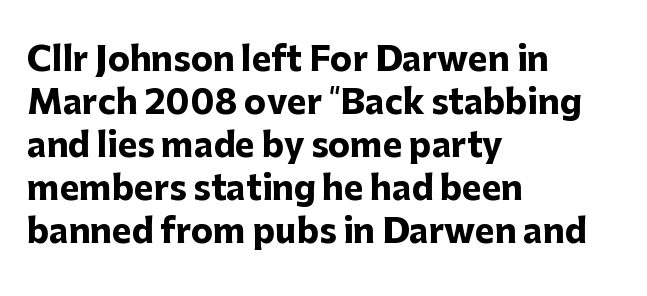
Q: Is the text bold? A: Yes.
Q: Is the text italic (slanted)? A: No, it is upright.
Q: Is the typeface a serif or a sans-serif typeface? A: Sans-serif.
Q: Is the text underlined? A: No.
Q: How is the paragraph aligned? A: Left-aligned.
Q: Is the spacing between letters normal or unusually wide? A: Normal.
Q: Is the spacing between lines tight, normal or loose? A: Normal.
Q: Width (condensed, normal, or wide)? A: Normal.
Q: Stroke contrast? A: Low.
Q: x-height? A: Medium.
Q: Monospaced? A: No.
